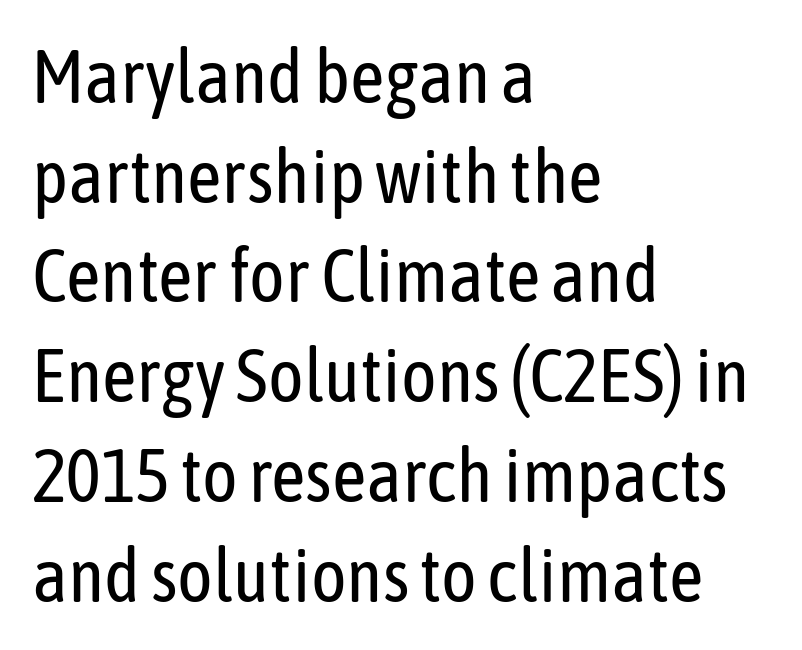
The image shows 75 px regular-weight, condensed sans-serif type, upright; set left-aligned, normal line spacing (1.33x), normal letter spacing, not underlined; low stroke contrast and a medium x-height.
